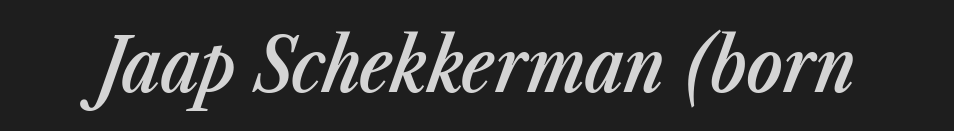
Default kerning and tracking; the words read as compact shapes. Spacing verdict: proportional, widths tailored to each character. The text carries the slant typical of an italic or oblique font. Typographic density is moderately raised because the face is semibold.
